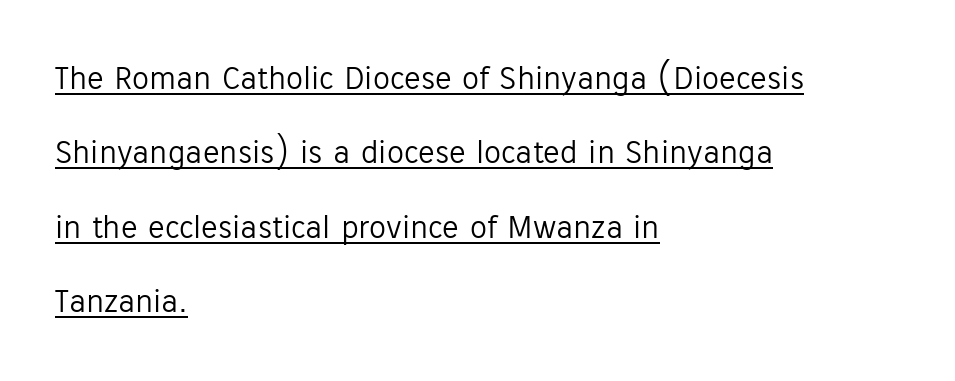
If you drew a line through each stem, it would be perfectly vertical. Are there feet on the stems? There aren't — it's a sans. Notice how a bar underscores the lettering throughout. Words appear dense and cohesive because spacing is normal. Does the copy run flush right? No — it runs flush left.
